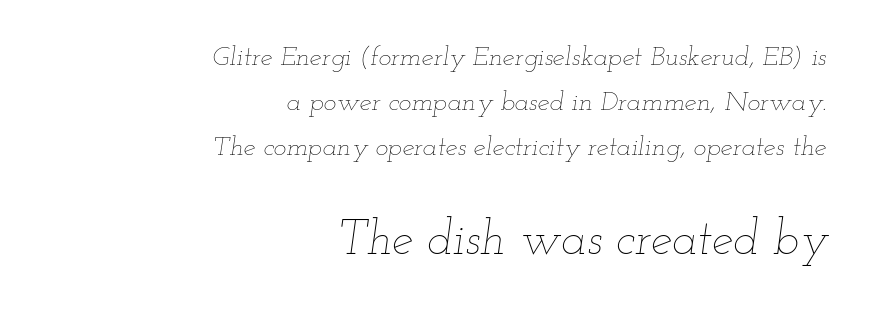
Note the varied advance widths — an 'i' is clearly narrower than an 'm'. Does the copy run flush right? Yes — the right margin is perfectly even. The lettering tilts uniformly, giving the passage an italic look. This block has exactly the height ordinary leading produces. The typeface has the unassuming heft of standard copy or less. In terms of letterspacing, this is plain default setting.
